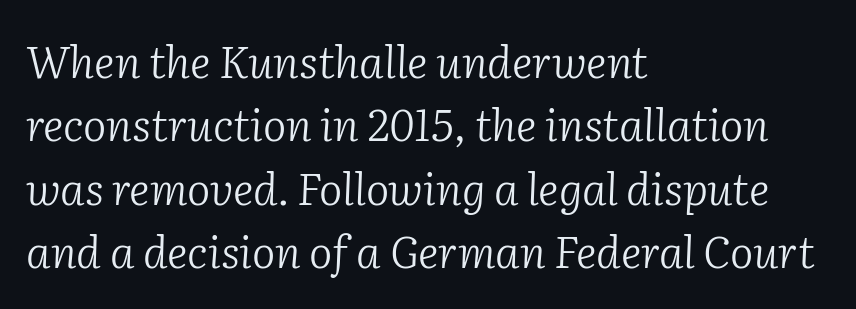
The image shows 44 px light serif type, italic (leaning right); set left-aligned, normal line spacing (1.44x), normal letter spacing, not underlined; low stroke contrast and a medium x-height.
